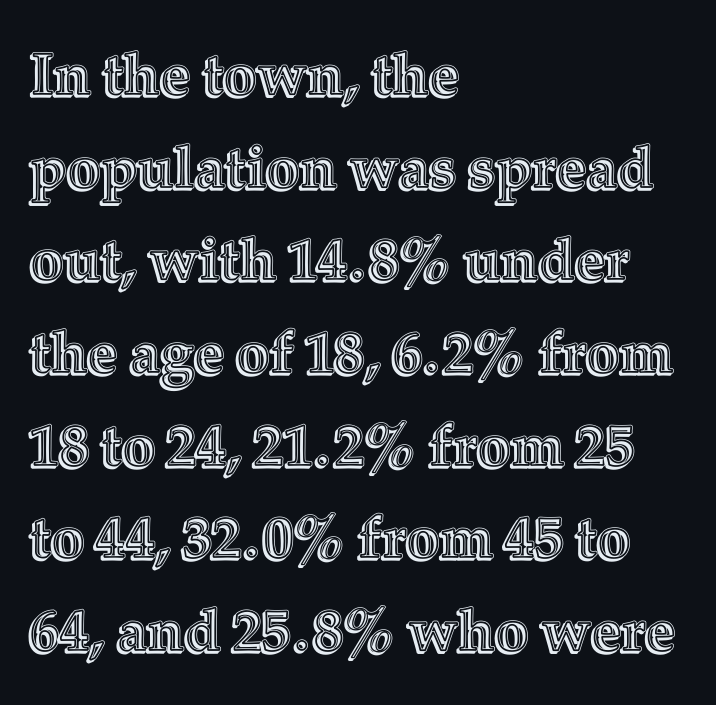
Q: Is the text italic (slanted)? A: No, it is upright.
Q: Is the text underlined? A: No.
Q: How is the paragraph aligned? A: Left-aligned.
Q: Is the spacing between letters normal or unusually wide? A: Normal.
Q: Is the spacing between lines tight, normal or loose? A: Normal.
Q: Width (condensed, normal, or wide)? A: Normal.
Q: x-height? A: Medium.
Q: Monospaced? A: No.
